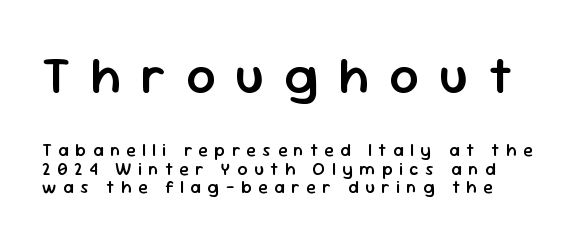
Q: Is the text bold? A: Semi-bold.
Q: Is the text italic (slanted)? A: No, it is upright.
Q: Is the typeface a serif or a sans-serif typeface? A: Sans-serif.
Q: Is the text underlined? A: No.
Q: Is the spacing between letters normal or unusually wide? A: Unusually wide.
Q: Is the spacing between lines tight, normal or loose? A: Tight.
Q: Which block of text is set in a larger size, the first (top) or the second (bottom)? A: The first (top) one.
Q: Width (condensed, normal, or wide)? A: Normal.
Q: Stroke contrast? A: Low.
Q: x-height? A: Medium.
Q: Monospaced? A: No.
